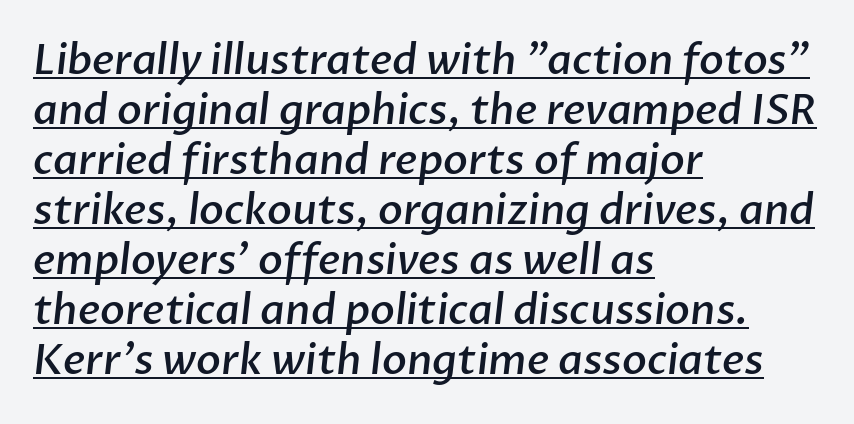
{"serif": "no", "bold": "semi", "weight": "semibold", "width": "normal", "stroke_contrast": "low", "x_height": "medium", "monospaced": "no", "underline": "yes", "align": "left", "line_spacing_ratio": 1.22, "letter_spacing": "normal", "letter_spacing_em": 0.0, "glyph_px": 41}
